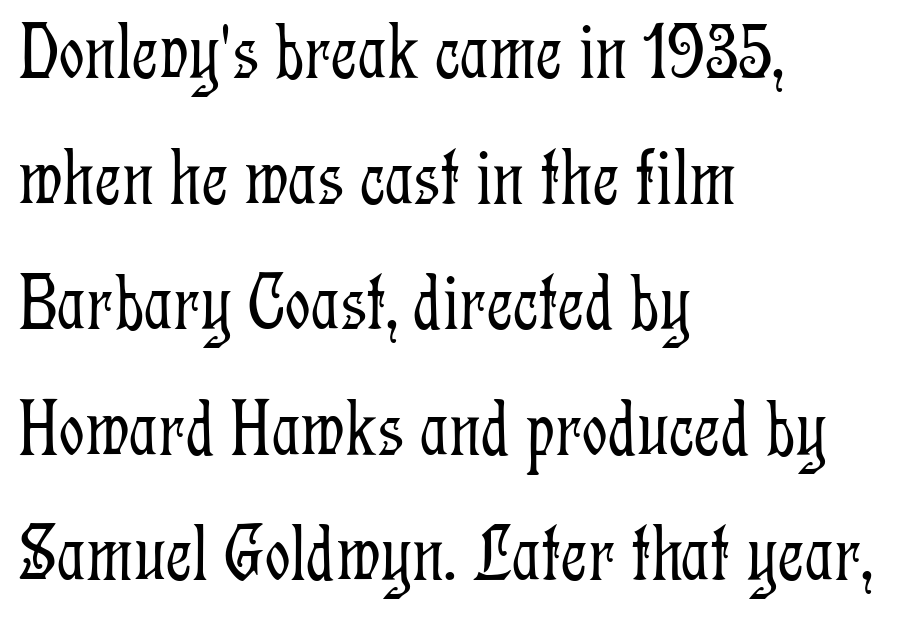
Note the varied advance widths — an 'i' is clearly narrower than an 'm'. Spacing between characters is what you'd get straight out of the box. The cut favours lightness, reaching ordinary text weight at its darkest. This rendering employs a face with finishing strokes, i.e., a serif.
